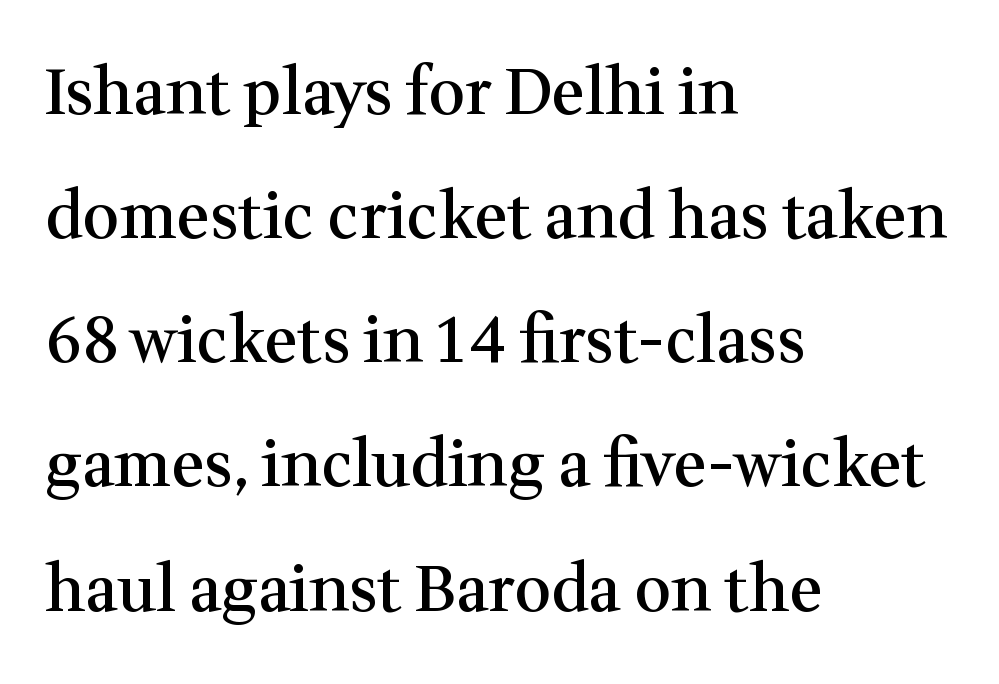
The image shows 64 px semibold serif type, upright; set left-aligned, loose line spacing (1.94x), normal letter spacing, not underlined; medium stroke contrast and a medium x-height.
